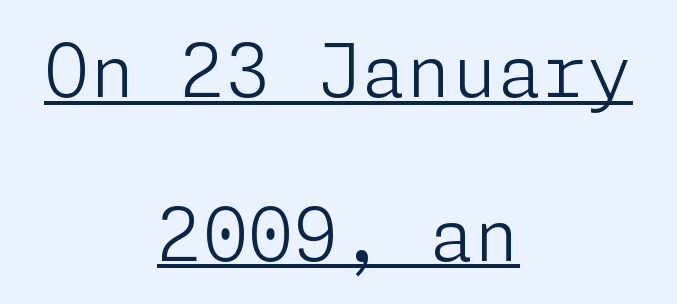
The image shows 73 px light sans-serif type, upright; set centered, loose line spacing (2.24x), normal letter spacing, underlined; low stroke contrast and a medium x-height.
